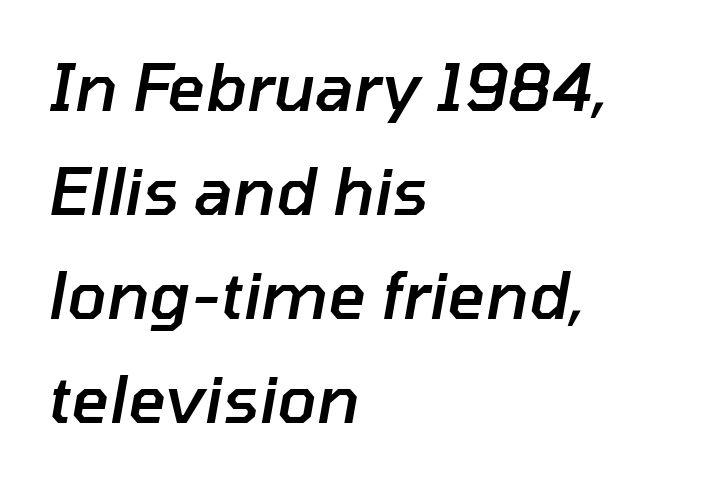
{"italic": "yes", "lean": "right", "slant_degrees": 10, "bold": "semi", "weight": "semibold", "width": "normal", "stroke_contrast": "low", "x_height": "medium", "monospaced": "no", "underline": "no", "align": "left", "line_spacing": "normal", "line_spacing_ratio": 1.6, "letter_spacing": "normal", "letter_spacing_em": 0.0, "glyph_px": 65}
